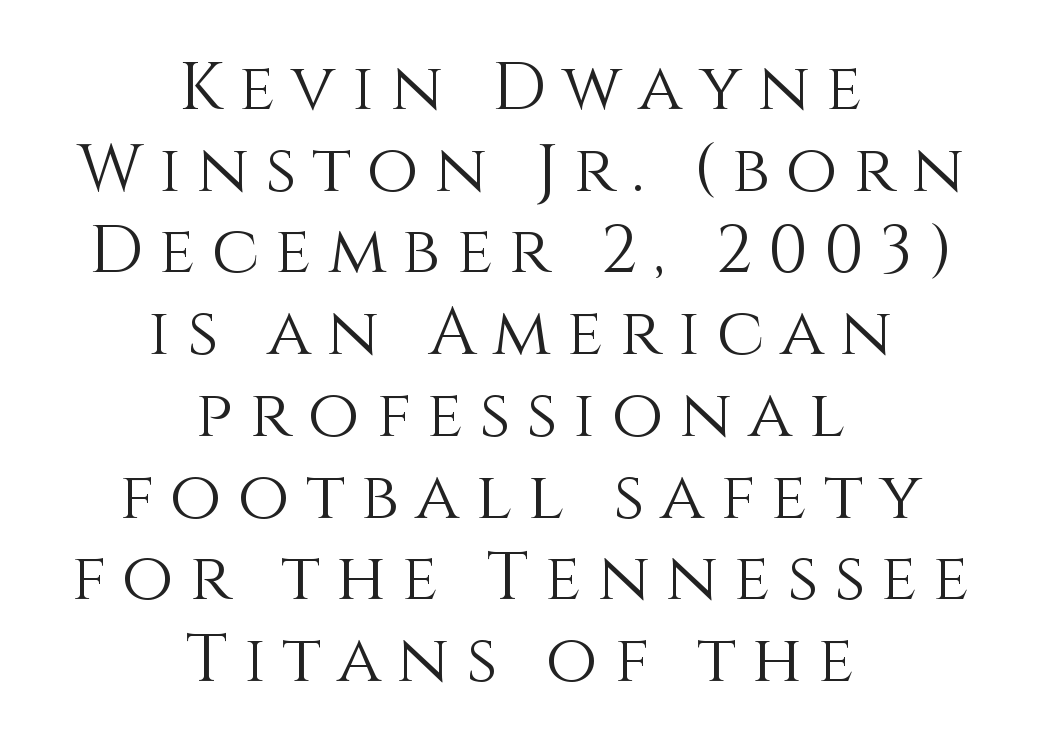
Short note: letters widely spaced. A clean baseline with only descenders dipping below it. Style check: upright. Character widths vary here, with narrow letters taking less room than wide ones.
